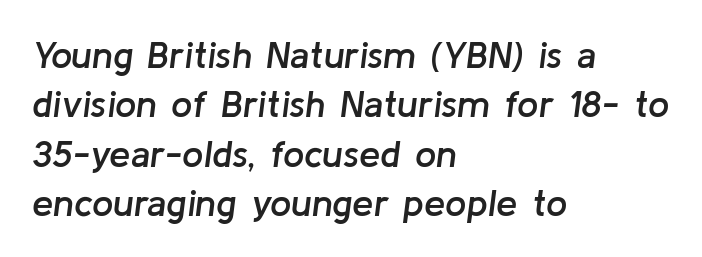
The face used here is rendered with its standard letterfit. Vertical spacing — default. A bare baseline throughout the passage. These lines are rendered in a variable-pitch font. Left-aligned paragraph, ragged on the right.
